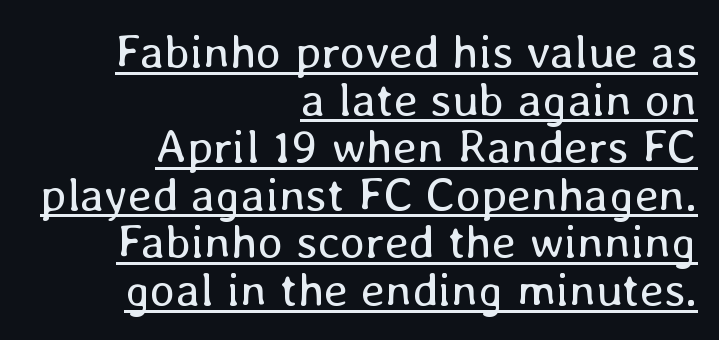
{"italic": "no", "bold": "no", "weight": "regular", "width": "normal", "stroke_contrast": "low", "x_height": "medium", "monospaced": "no", "underline": "yes", "align": "right", "line_spacing": "tight", "line_spacing_ratio": 0.99, "letter_spacing": "normal", "letter_spacing_em": 0.0, "glyph_px": 48}
